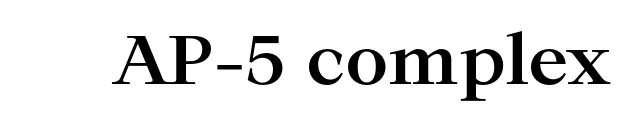
The letters stand upright; this is a roman face. The face used here is proportionally spaced, like ordinary book or web type. The passage shown is emphatically bold. Rule under the text: the space is simply empty. This sample uses plain, unmodified letter spacing. To sum up the face: it has serifs.
